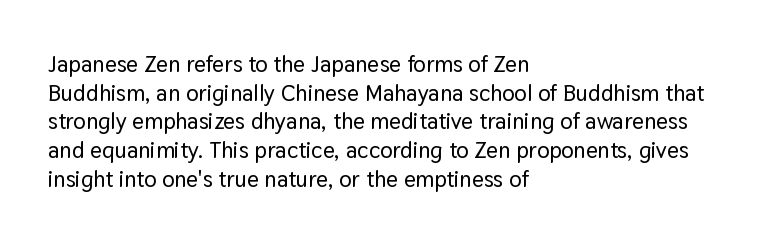
Quick note: not italic, upright. The letters sit at their default tracking, neither squeezed nor spread. The space between consecutive lines is moderate. This sample is left-justified, so line endings fall wherever the words run out. The string is rendered with underlining switched off.
